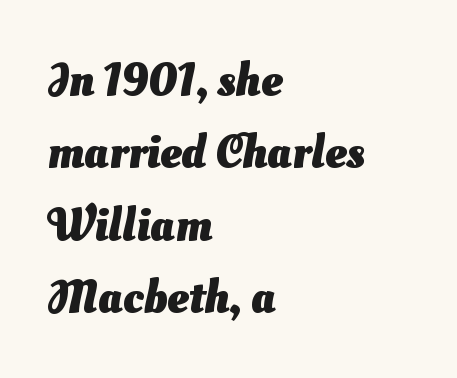
Q: Is the text bold? A: Yes.
Q: Is the typeface a serif or a sans-serif typeface? A: Sans-serif.
Q: Is the text underlined? A: No.
Q: How is the paragraph aligned? A: Left-aligned.
Q: Is the spacing between letters normal or unusually wide? A: Normal.
Q: Is the spacing between lines tight, normal or loose? A: Normal.
Q: Width (condensed, normal, or wide)? A: Normal.
Q: Stroke contrast? A: Medium.
Q: x-height? A: Small.
Q: Monospaced? A: No.
